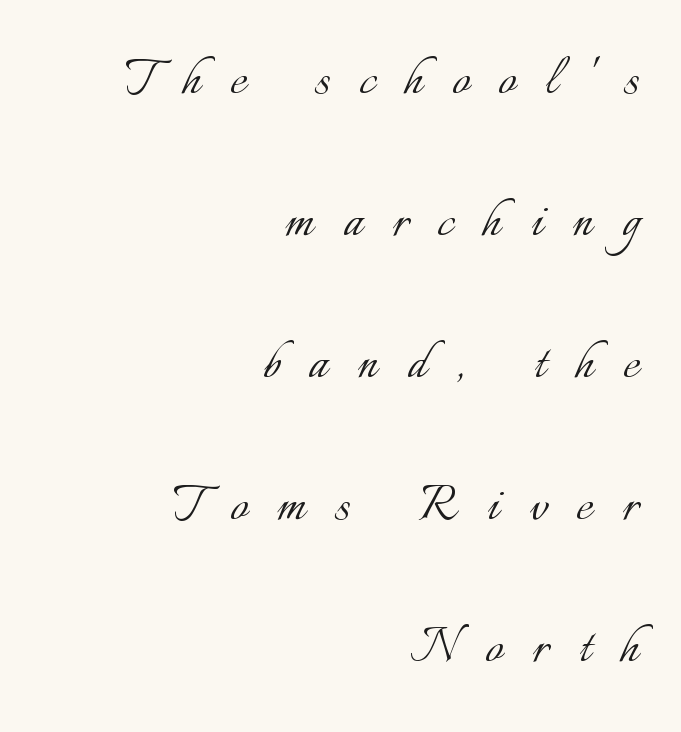
{"bold": "no", "weight": "light", "width": "normal", "stroke_contrast": "low", "x_height": "small", "monospaced": "no", "underline": "no", "align": "right", "line_spacing": "loose", "line_spacing_ratio": 2.29, "letter_spacing": "wide", "letter_spacing_em": 0.48, "glyph_px": 62}
